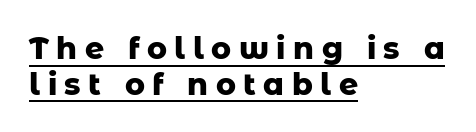
The image shows 30 px heavy sans-serif type, upright; set left-aligned, line spacing 1.19x, unusually wide letter spacing (+0.25 em), underlined; low stroke contrast and a medium x-height.
